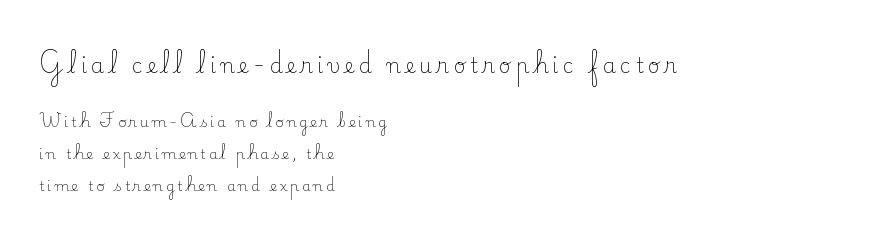
Q: Is the text bold? A: No.
Q: Is the text italic (slanted)? A: No, it is upright.
Q: Is the text underlined? A: No.
Q: How is the paragraph aligned? A: Left-aligned.
Q: Is the spacing between letters normal or unusually wide? A: Unusually wide.
Q: Is the spacing between lines tight, normal or loose? A: Loose.
Q: Which block of text is set in a larger size, the first (top) or the second (bottom)? A: The first (top) one.
